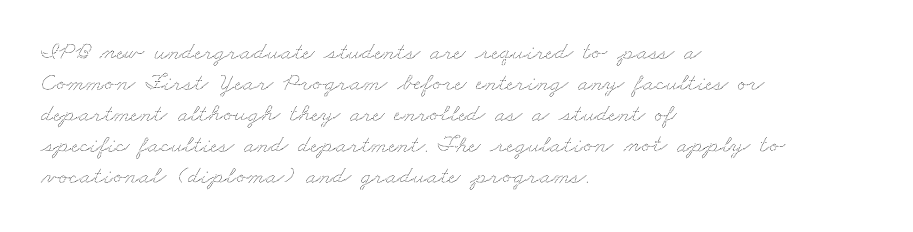
Q: Is the text underlined? A: No.
Q: How is the paragraph aligned? A: Left-aligned.
Q: Is the spacing between letters normal or unusually wide? A: Normal.
